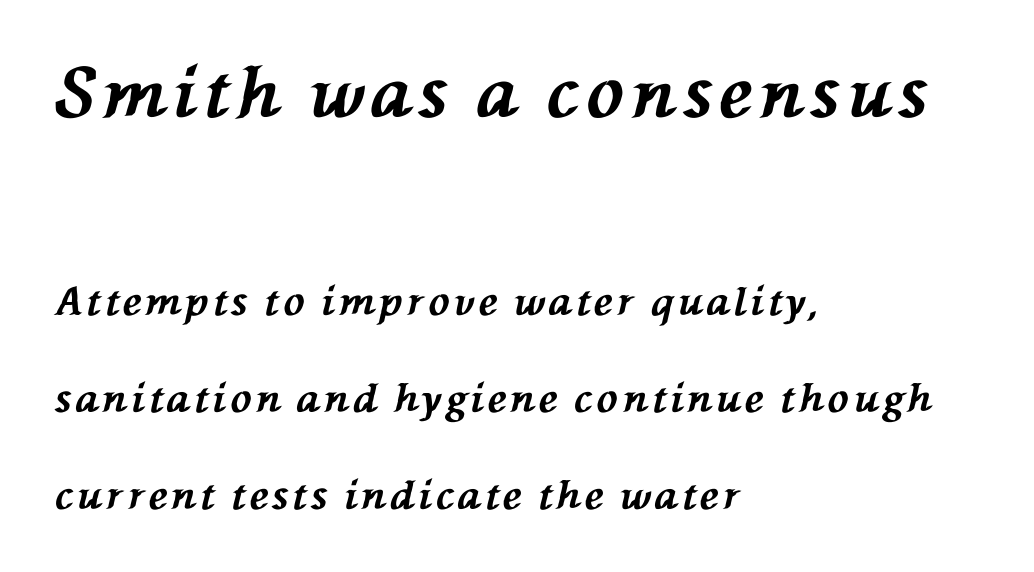
Q: Is the text bold? A: Yes.
Q: Is the text italic (slanted)? A: Yes, it leans left by about 76 degrees.
Q: Is the text underlined? A: No.
Q: How is the paragraph aligned? A: Left-aligned.
Q: Is the spacing between lines tight, normal or loose? A: Loose.
Q: Which block of text is set in a larger size, the first (top) or the second (bottom)? A: The first (top) one.
Q: Width (condensed, normal, or wide)? A: Normal.
Q: Stroke contrast? A: Medium.
Q: x-height? A: Medium.
Q: Monospaced? A: No.
